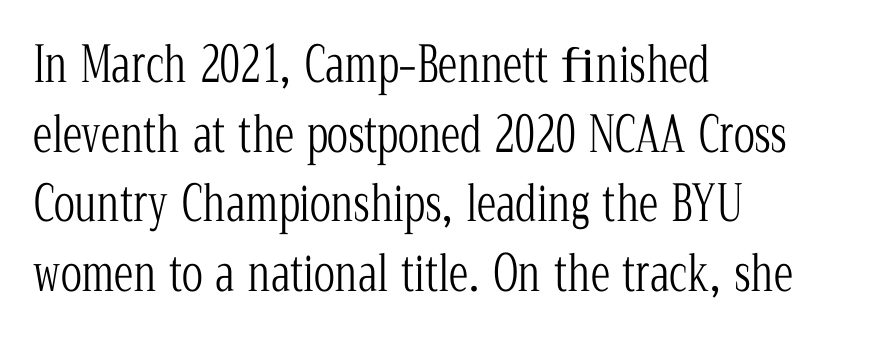
{"serif": "yes", "italic": "no", "bold": "no", "weight": "light", "width": "condensed", "stroke_contrast": "low", "x_height": "medium", "monospaced": "no", "underline": "no", "align": "left", "line_spacing": "normal", "line_spacing_ratio": 1.42, "letter_spacing": "normal", "letter_spacing_em": 0.0, "glyph_px": 49}
